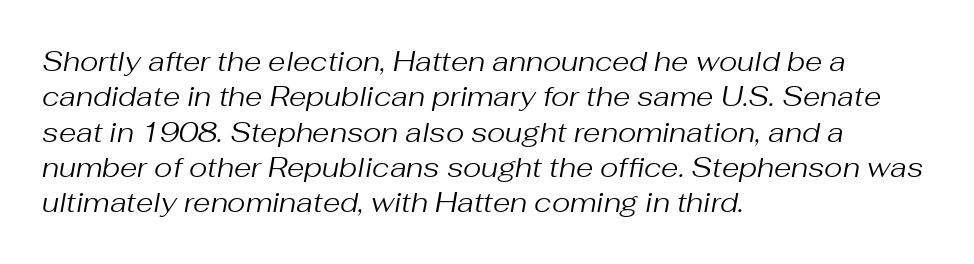
{"italic": "yes", "lean": "right", "slant_degrees": 10, "bold": "no", "weight": "regular", "width": "normal", "stroke_contrast": "medium", "x_height": "medium", "monospaced": "no", "underline": "no", "align": "left", "line_spacing": "normal", "line_spacing_ratio": 1.26, "letter_spacing": "normal", "letter_spacing_em": 0.0, "glyph_px": 28}
